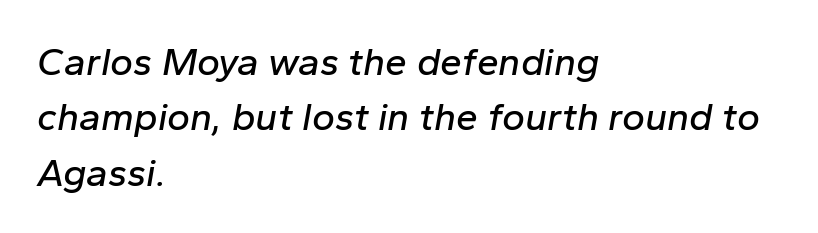
Q: Is the text italic (slanted)? A: Yes, it leans right by about 10 degrees.
Q: Is the text underlined? A: No.
Q: How is the paragraph aligned? A: Left-aligned.
Q: Is the spacing between letters normal or unusually wide? A: Normal.
Q: Is the spacing between lines tight, normal or loose? A: Normal.
Q: Width (condensed, normal, or wide)? A: Normal.
Q: Stroke contrast? A: Low.
Q: x-height? A: Medium.
Q: Monospaced? A: No.
